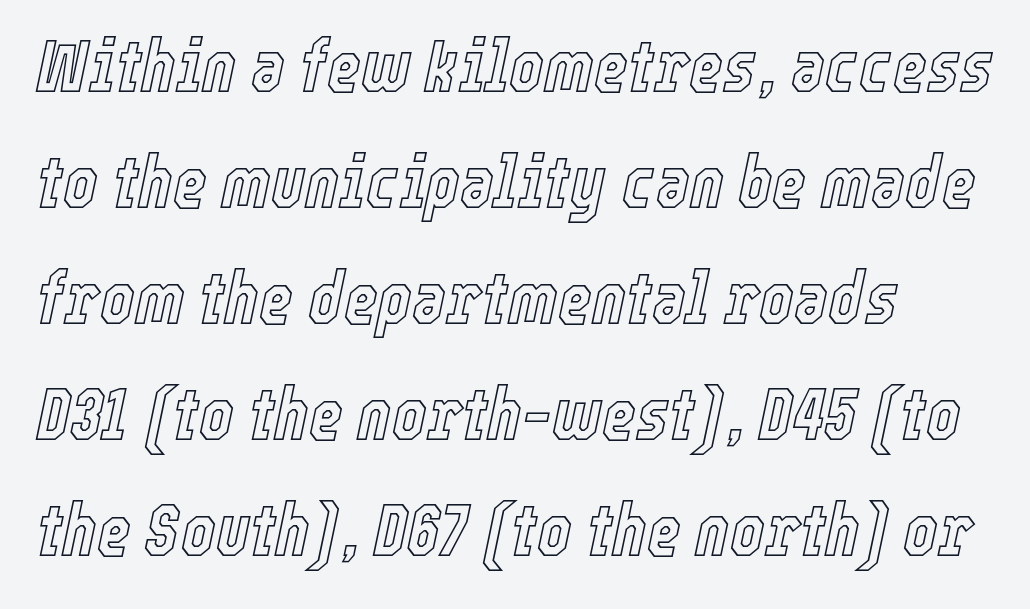
Glance below the letters and you will spot only blank space. Each letter keeps its own natural width here, so spacing adapts to shape. Regular leading. Nobody touched the tracking dial on this one. Style check: oblique.
